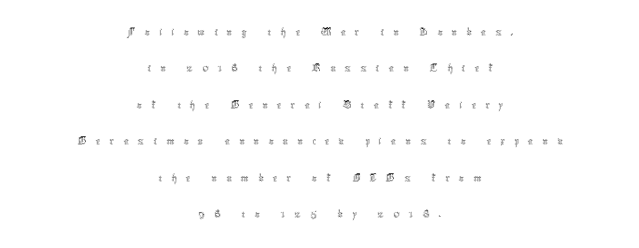
The image shows 25 px text type, upright; set centered, normal line spacing (1.46x), unusually wide letter spacing (+0.37 em), not underlined.
